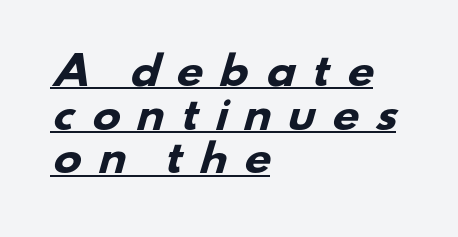
The image shows 38 px heavy, wide sans-serif type; set left-aligned, tight line spacing (1.15x), unusually wide letter spacing (+0.41 em), underlined; low stroke contrast and a small x-height.
